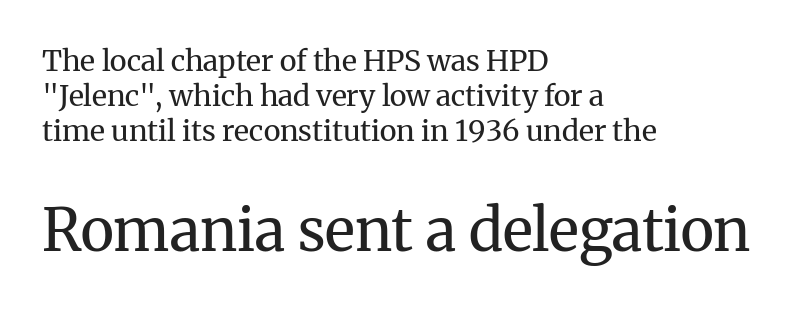
{"serif": "yes", "italic": "no", "bold": "no", "weight": "regular", "width": "normal", "stroke_contrast": "medium", "x_height": "medium", "monospaced": "no", "underline": "no", "align": "left", "line_spacing_ratio": 1.2, "letter_spacing": "normal", "letter_spacing_em": 0.0, "larger_block": "second", "size_ratio": 2.0, "glyph_px": 58}
